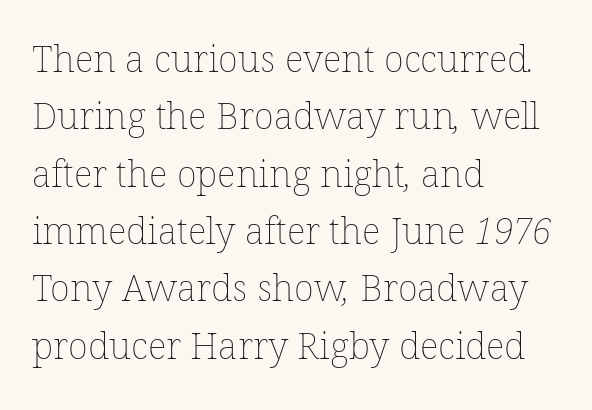
The image shows 37 px thin type; set left-aligned, normal line spacing (1.55x), normal letter spacing, not underlined; low stroke contrast and a medium x-height.
